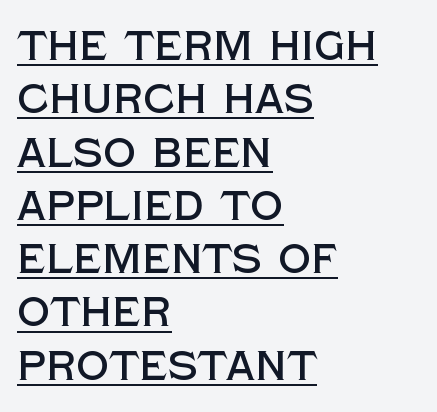
{"serif": "no", "italic": "no", "width": "normal", "x_height": "large", "monospaced": "no", "underline": "yes", "align": "left", "line_spacing": "normal", "line_spacing_ratio": 1.3, "letter_spacing": "normal", "letter_spacing_em": 0.0, "glyph_px": 41}
